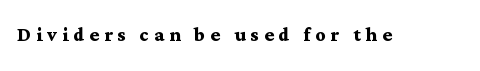
{"italic": "no", "bold": "yes", "underline": "no", "letter_spacing": "wide", "letter_spacing_em": 0.2, "glyph_px": 25}
